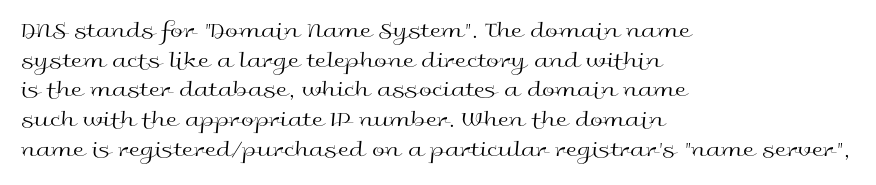
The lines sit at an ordinary, default distance from one another. The rag falls on the right side of this text block. The characters are drawn with everyday or finer stroke widths. Descender tails drop into unmarked territory.
